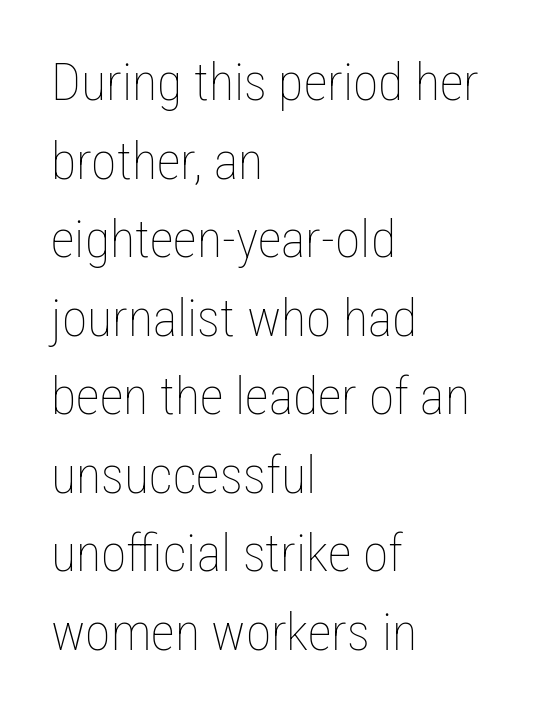
The image shows 52 px thin, condensed type, upright; set left-aligned, normal line spacing (1.51x), normal letter spacing, not underlined; low stroke contrast and a medium x-height.
